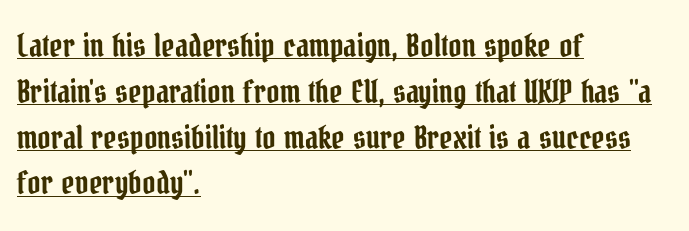
{"serif": "yes", "italic": "no", "width": "condensed", "stroke_contrast": "low", "x_height": "medium", "monospaced": "no", "underline": "yes", "align": "left", "line_spacing": "normal", "line_spacing_ratio": 1.43, "letter_spacing": "normal", "letter_spacing_em": 0.0, "glyph_px": 32}
